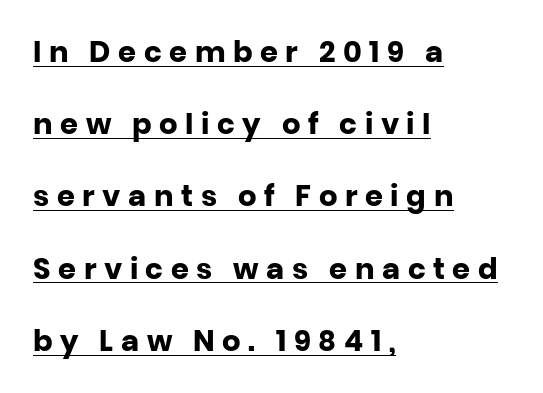
In designer terms, the underline attribute is active on this setting. The rendering uses natural spacing where letterforms have individual widths. This sample uses a sans-serif face. Letter spacing: wide. The text block is weighted toward the left margin, trailing off unevenly rightward.
